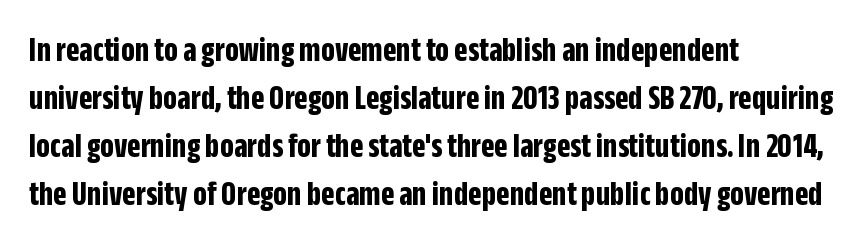
Q: Is the text bold? A: Yes.
Q: Is the text italic (slanted)? A: No, it is upright.
Q: Is the typeface a serif or a sans-serif typeface? A: Sans-serif.
Q: Is the text underlined? A: No.
Q: How is the paragraph aligned? A: Left-aligned.
Q: Is the spacing between letters normal or unusually wide? A: Normal.
Q: Is the spacing between lines tight, normal or loose? A: Normal.
Q: Width (condensed, normal, or wide)? A: Condensed.
Q: Stroke contrast? A: Low.
Q: x-height? A: Large.
Q: Monospaced? A: No.
